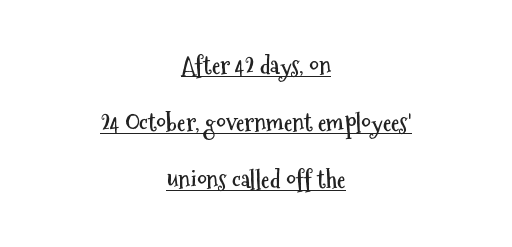
Nope, not italic — everything's standing straight. The block of text is sparse from top to bottom, with ample space between rows. The characters look thick and weighty, a clear bold. The line texture is even and compact thanks to regular tracking. The passage is arranged like a title page — every line centered. Each line of the rendering has a horizontal stroke beneath the glyphs.
